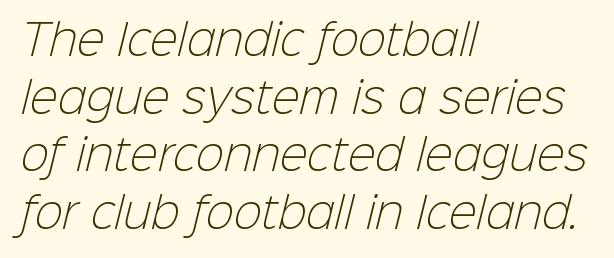
Q: Is the text bold? A: No.
Q: Is the typeface a serif or a sans-serif typeface? A: Sans-serif.
Q: Is the text underlined? A: No.
Q: How is the paragraph aligned? A: Left-aligned.
Q: Is the spacing between letters normal or unusually wide? A: Normal.
Q: Is the spacing between lines tight, normal or loose? A: Normal.
Q: Width (condensed, normal, or wide)? A: Normal.
Q: Stroke contrast? A: Low.
Q: x-height? A: Medium.
Q: Monospaced? A: No.
